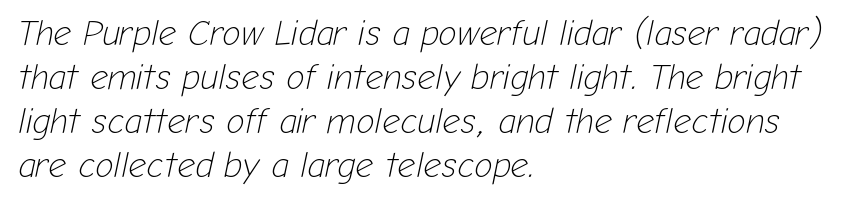
The image shows 35 px light type, italic (leaning right); set left-aligned, normal line spacing (1.26x), normal letter spacing, not underlined; low stroke contrast and a medium x-height.
